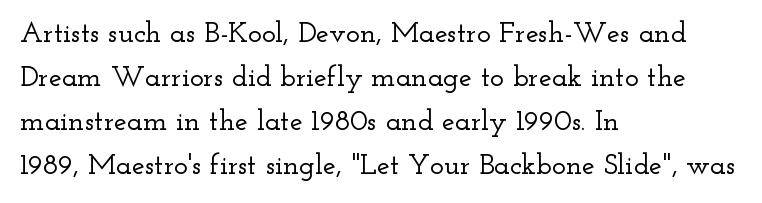
Q: Is the text italic (slanted)? A: No, it is upright.
Q: Is the typeface a serif or a sans-serif typeface? A: Serif.
Q: Is the text underlined? A: No.
Q: How is the paragraph aligned? A: Left-aligned.
Q: Is the spacing between letters normal or unusually wide? A: Normal.
Q: Is the spacing between lines tight, normal or loose? A: Normal.
Q: Width (condensed, normal, or wide)? A: Wide.
Q: Stroke contrast? A: Low.
Q: x-height? A: Small.
Q: Monospaced? A: No.
